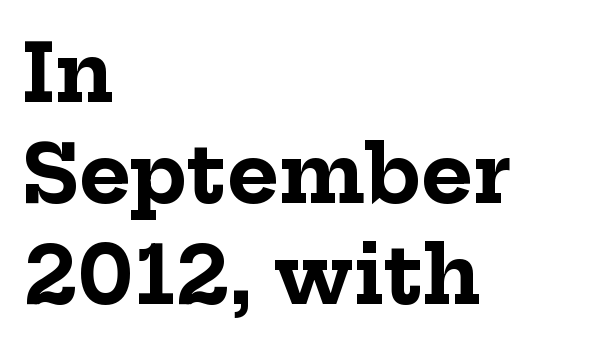
{"serif": "yes", "italic": "no", "bold": "yes", "weight": "bold", "width": "normal", "stroke_contrast": "low", "x_height": "medium", "monospaced": "no", "underline": "no", "align": "left", "line_spacing": "normal", "line_spacing_ratio": 1.28, "letter_spacing": "normal", "letter_spacing_em": 0.0, "glyph_px": 79}
